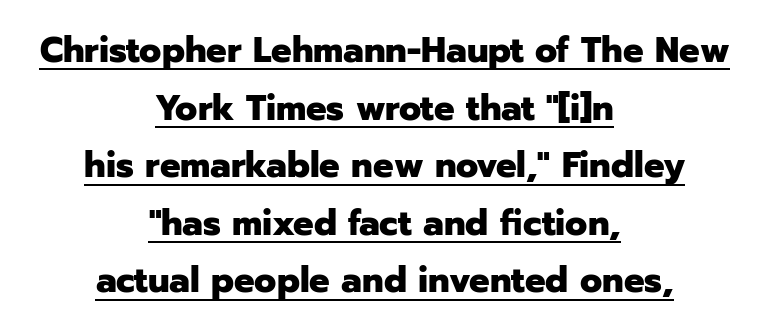
{"serif": "no", "italic": "no", "bold": "yes", "weight": "heavy", "width": "normal", "stroke_contrast": "low", "x_height": "medium", "monospaced": "no", "underline": "yes", "align": "center", "line_spacing": "normal", "line_spacing_ratio": 1.6, "letter_spacing": "normal", "letter_spacing_em": 0.0, "glyph_px": 36}
